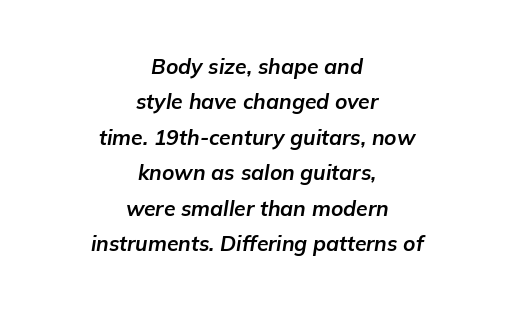
The image shows 21 px bold type, italic (leaning right); set centered, normal line spacing (1.69x), normal letter spacing, not underlined.
